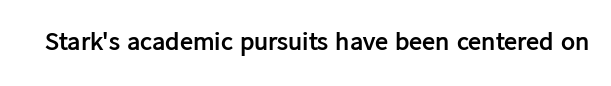
The image shows 26 px bold type, upright; set normal letter spacing, not underlined.
